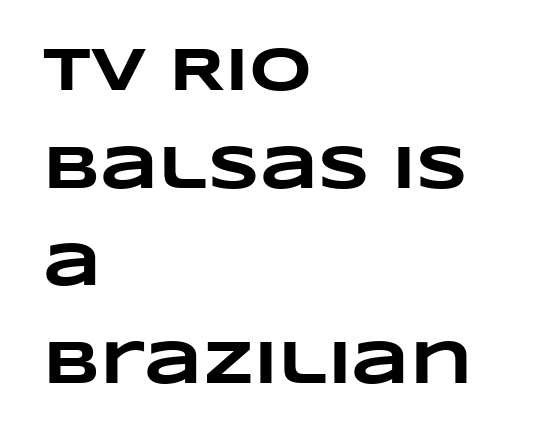
The image shows 61 px heavy, wide type; set left-aligned, normal line spacing (1.6x), normal letter spacing, not underlined; low stroke contrast and a large x-height.
